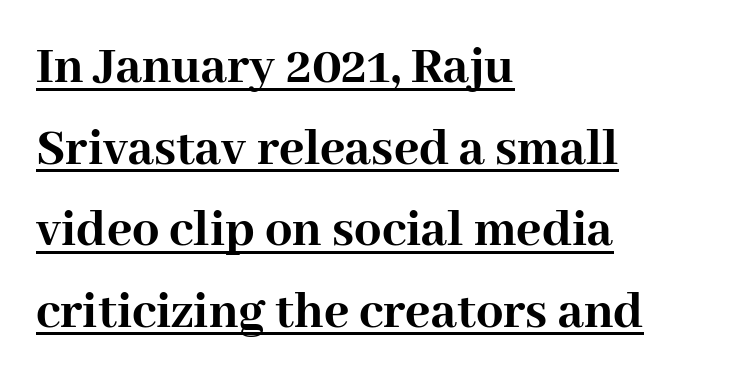
{"serif": "yes", "italic": "no", "bold": "yes", "weight": "semibold", "width": "normal", "stroke_contrast": "high", "x_height": "medium", "monospaced": "no", "underline": "yes", "align": "left", "line_spacing": "normal", "line_spacing_ratio": 1.51, "letter_spacing": "normal", "letter_spacing_em": 0.0, "glyph_px": 54}
